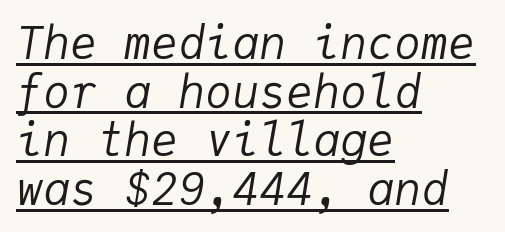
Q: Is the text bold? A: No.
Q: Is the text italic (slanted)? A: Yes, it leans right by about 9 degrees.
Q: Is the text underlined? A: Yes.
Q: How is the paragraph aligned? A: Left-aligned.
Q: Is the spacing between letters normal or unusually wide? A: Normal.
Q: Is the spacing between lines tight, normal or loose? A: Tight.
Q: Width (condensed, normal, or wide)? A: Normal.
Q: Stroke contrast? A: Low.
Q: x-height? A: Medium.
Q: Monospaced? A: Yes.
